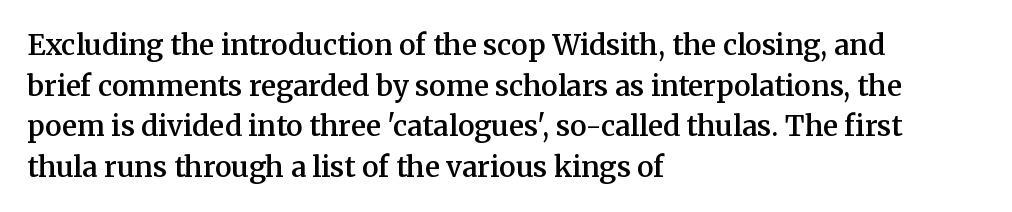
Each row of text sits above clean, open space. Alignment: flush left. These lines are rendered in a variable-pitch font. Quick note: not italic, upright.
